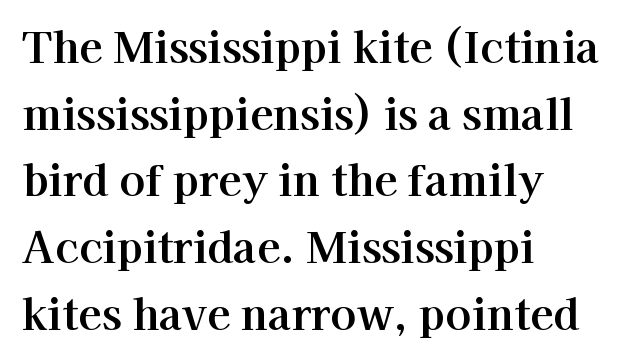
Q: Is the text italic (slanted)? A: No, it is upright.
Q: Is the typeface a serif or a sans-serif typeface? A: Serif.
Q: Is the text underlined? A: No.
Q: How is the paragraph aligned? A: Left-aligned.
Q: Is the spacing between letters normal or unusually wide? A: Normal.
Q: Is the spacing between lines tight, normal or loose? A: Normal.
Q: Width (condensed, normal, or wide)? A: Normal.
Q: Stroke contrast? A: High.
Q: x-height? A: Medium.
Q: Monospaced? A: No.
